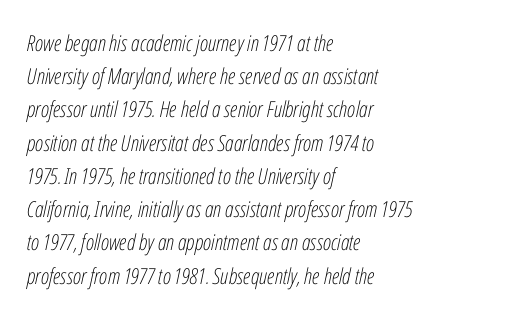
Q: Is the text bold? A: No.
Q: Is the text italic (slanted)? A: Yes, it leans right by about 12 degrees.
Q: Is the text underlined? A: No.
Q: How is the paragraph aligned? A: Left-aligned.
Q: Is the spacing between letters normal or unusually wide? A: Normal.
Q: Is the spacing between lines tight, normal or loose? A: Normal.
